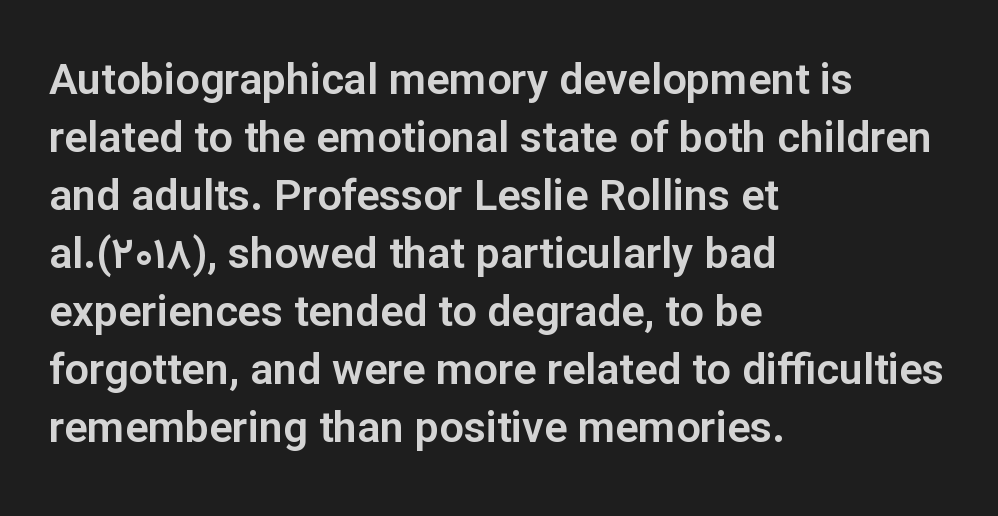
If you drew a line through each stem, it would be perfectly vertical. Spacing verdict: proportional, widths tailored to each character. Descenders hang freely into open space. The lines sit at an ordinary, default distance from one another. Between one letter and the next there's only the usual sliver of space.
